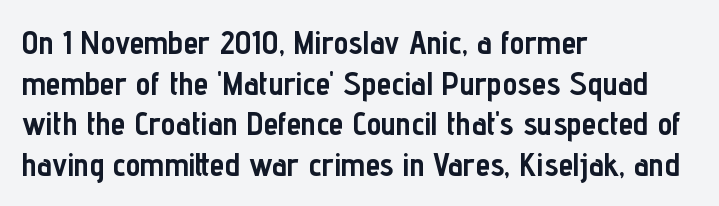
These words are printed bold, with thick strokes throughout. In terms of posture, this sample is upright. Honestly, there is no underline to notice here at all. Each word holds together tightly as a unit, with standard inter-letter gaps. Typeset ragged right — the left edge is the straight one. Look at the bottom of the vertical strokes: they stop flat, with no serifs.
